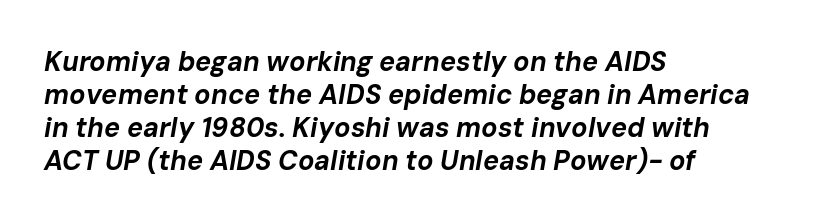
Is the type bold? Yes — the strokes are clearly thick and heavy. Unmarked baselines from the first word to the last. The whole block is typeset with a tilt. Nothing unusual about the tracking: characters are spaced as the font intends. The compositor pushed each line to the left boundary.
